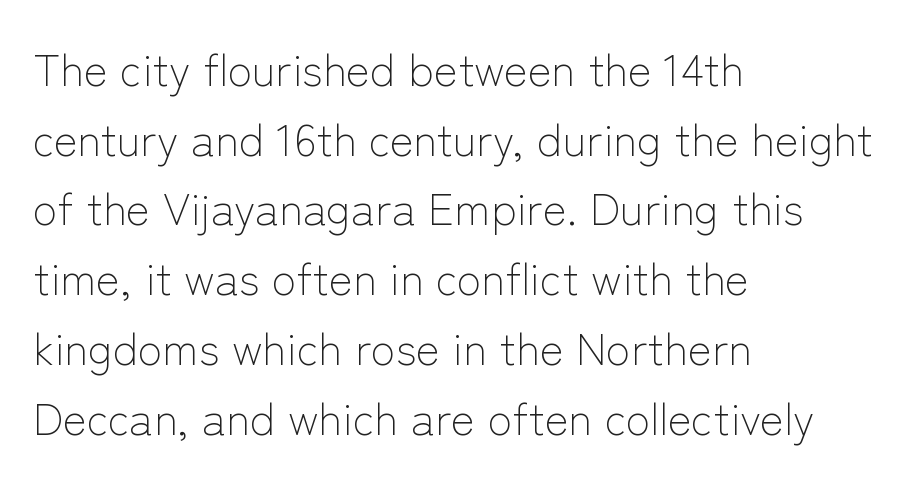
Is the letter spacing exaggerated? No — it looks like the ordinary default. Which margin do the lines hug? The left one — the right edge is uneven. Are there feet on the stems? There aren't — it's a sans. The strokes are not fattened; the text isn't bold. Does the lettering tilt? It doesn't — this is upright.
